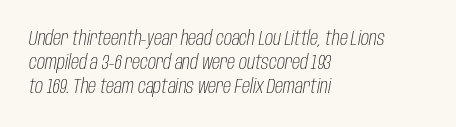
The image shows 20 px text type, italic (leaning right); set left-aligned, line spacing 1.19x, normal letter spacing, not underlined.
